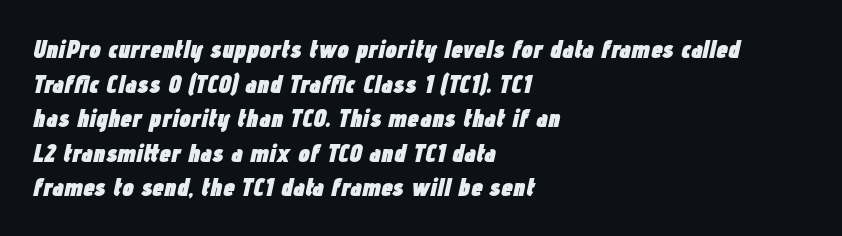
{"italic": "yes", "lean": "right", "slant_degrees": 12, "bold": "yes", "underline": "no", "align": "left", "line_spacing": "normal", "line_spacing_ratio": 1.33, "letter_spacing": "normal", "letter_spacing_em": 0.0, "glyph_px": 26}
